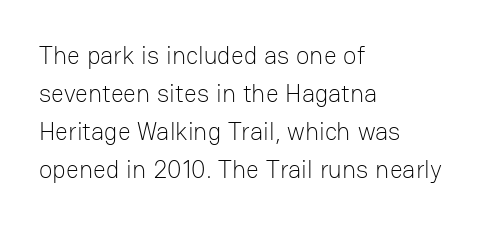
{"italic": "no", "bold": "no", "underline": "no", "align": "left", "line_spacing": "normal", "line_spacing_ratio": 1.52, "letter_spacing": "normal", "letter_spacing_em": 0.0, "glyph_px": 25}
